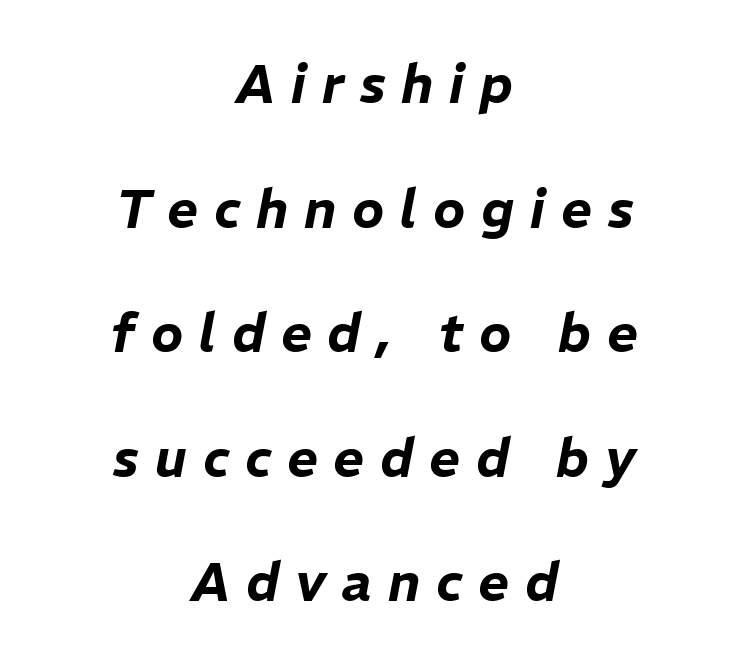
The image shows 53 px text type, italic (leaning right); set centered, loose line spacing (2.35x), unusually wide letter spacing (+0.3 em), not underlined; low stroke contrast and a medium x-height.
